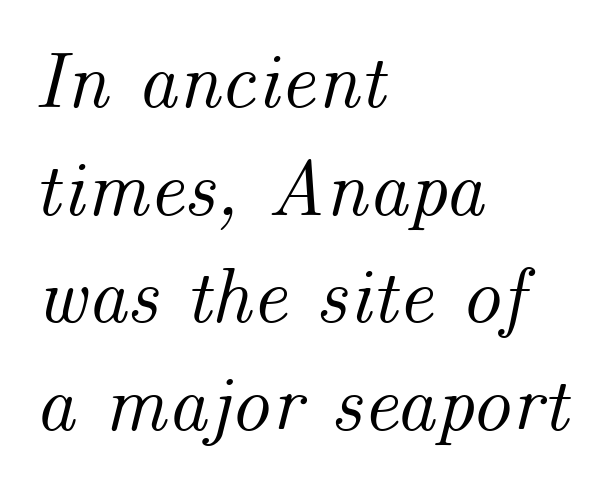
The leading is moderate, giving the passage an even texture. Reading down the block, your eye returns to a fixed left position each line. You could call the tracking neutral — neither tight nor loose. Spacing verdict: proportional, widths tailored to each character. The glyphs are unaccompanied by any horizontal stroke below them.
